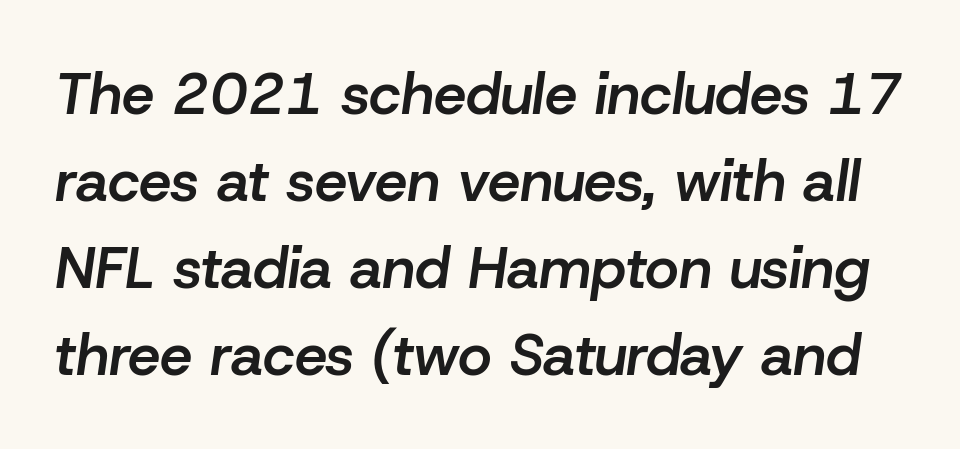
Q: Is the text bold? A: Semi-bold.
Q: Is the text italic (slanted)? A: Yes, it leans right by about 8 degrees.
Q: Is the text underlined? A: No.
Q: Is the spacing between letters normal or unusually wide? A: Normal.
Q: Is the spacing between lines tight, normal or loose? A: Normal.
Q: Width (condensed, normal, or wide)? A: Normal.
Q: Stroke contrast? A: Low.
Q: x-height? A: Medium.
Q: Monospaced? A: No.
